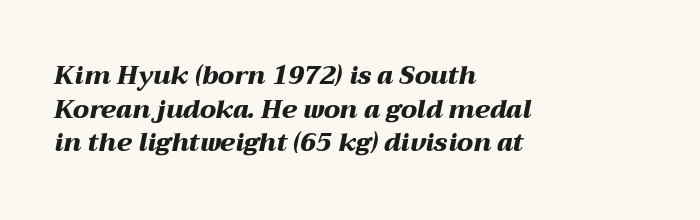
Check the space under the baseline: it is left empty. Teacher's note: observe the even left margin — that is flush-left alignment. Typographic density is high because the face is bold. Tracking here is standard; glyphs follow each other at the usual distance. Vertically, the passage feels balanced, rows spaced as you'd expect.
